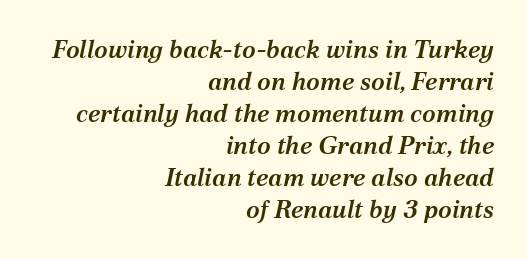
{"italic": "yes", "lean": "right", "slant_degrees": 12, "bold": "semi", "underline": "no", "align": "right", "line_spacing": "normal", "line_spacing_ratio": 1.28, "letter_spacing": "normal", "letter_spacing_em": 0.0, "glyph_px": 25}
